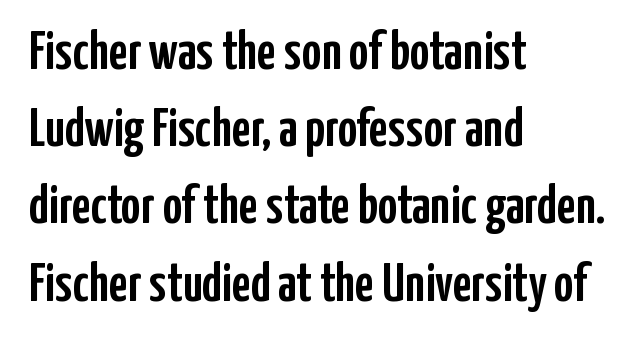
Q: Is the text italic (slanted)? A: No, it is upright.
Q: Is the typeface a serif or a sans-serif typeface? A: Sans-serif.
Q: Is the text underlined? A: No.
Q: How is the paragraph aligned? A: Left-aligned.
Q: Is the spacing between letters normal or unusually wide? A: Normal.
Q: Is the spacing between lines tight, normal or loose? A: Normal.
Q: Width (condensed, normal, or wide)? A: Condensed.
Q: Stroke contrast? A: Low.
Q: x-height? A: Medium.
Q: Monospaced? A: No.
